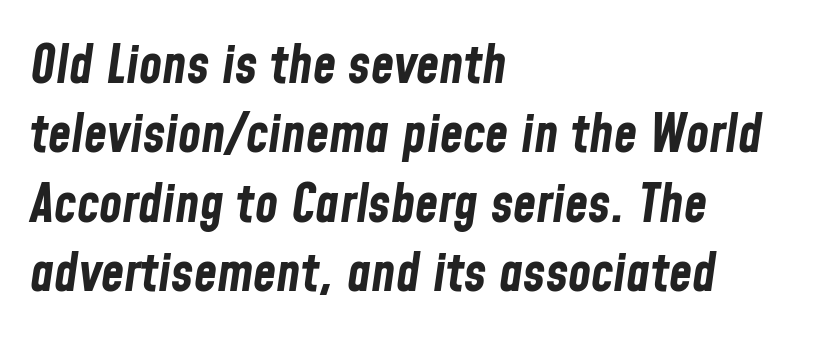
The image shows 53 px bold, condensed type, italic (leaning right); set left-aligned, normal line spacing (1.31x), normal letter spacing, not underlined; low stroke contrast and a medium x-height.
